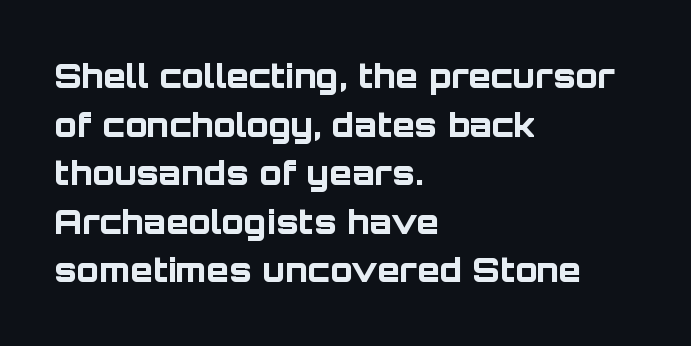
Standard letterfit; no display-style spreading of the glyphs. The passage shown is typeset with a sans-serif family. Is the type bold? Yes — the strokes are clearly thick and heavy. Looks like regular typesetting: each glyph gets only the width it needs.
